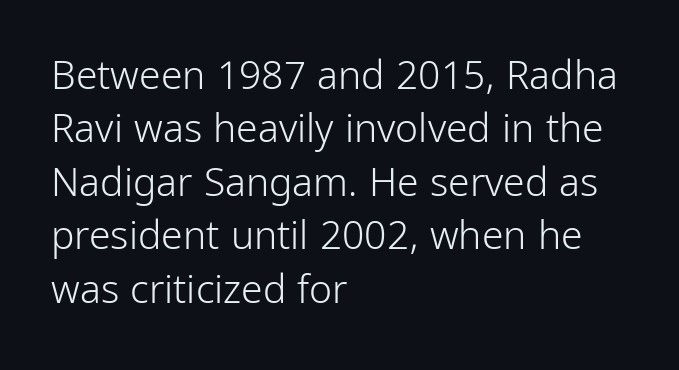
{"serif": "no", "italic": "no", "bold": "no", "weight": "light", "width": "condensed", "stroke_contrast": "low", "x_height": "medium", "monospaced": "no", "underline": "no", "align": "left", "line_spacing": "normal", "line_spacing_ratio": 1.37, "letter_spacing": "normal", "letter_spacing_em": 0.0, "glyph_px": 39}
